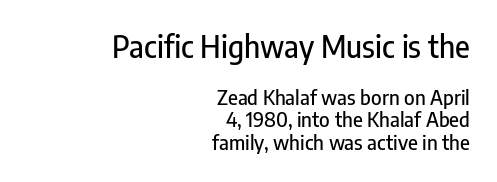
Q: Is the text italic (slanted)? A: No, it is upright.
Q: Is the typeface a serif or a sans-serif typeface? A: Sans-serif.
Q: Is the text underlined? A: No.
Q: How is the paragraph aligned? A: Right-aligned.
Q: Is the spacing between letters normal or unusually wide? A: Normal.
Q: Is the spacing between lines tight, normal or loose? A: Tight.
Q: Which block of text is set in a larger size, the first (top) or the second (bottom)? A: The first (top) one.
Q: Width (condensed, normal, or wide)? A: Condensed.
Q: Stroke contrast? A: Low.
Q: x-height? A: Medium.
Q: Monospaced? A: No.
